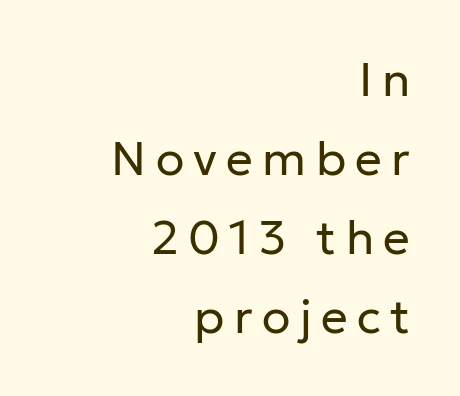
The image shows 47 px regular-weight sans-serif type, upright; set right-aligned, normal line spacing (1.68x), unusually wide letter spacing (+0.2 em), not underlined; low stroke contrast and a medium x-height.
